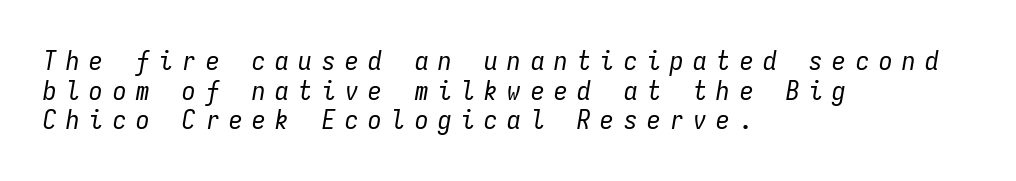
The image shows 27 px text type, italic (leaning right); set left-aligned, tight line spacing (1.1x), unusually wide letter spacing (+0.36 em), not underlined.
